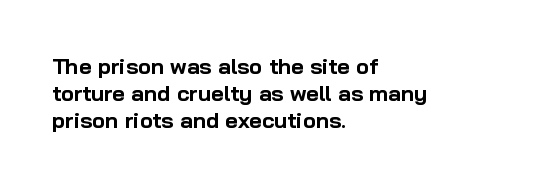
The image shows 22 px bold type, upright; set left-aligned, line spacing 1.22x, normal letter spacing, not underlined.
